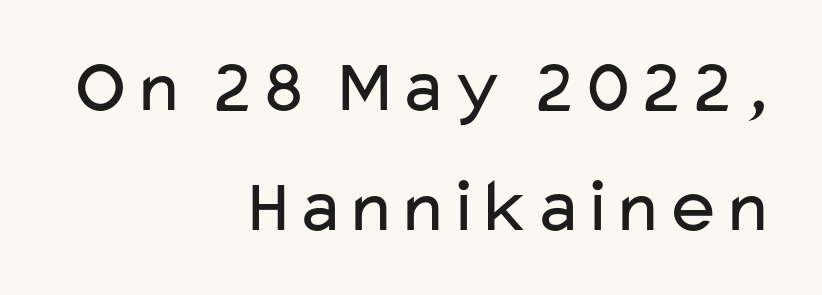
Q: Is the text bold? A: No.
Q: Is the text italic (slanted)? A: No, it is upright.
Q: Is the typeface a serif or a sans-serif typeface? A: Sans-serif.
Q: Is the text underlined? A: No.
Q: How is the paragraph aligned? A: Right-aligned.
Q: Is the spacing between letters normal or unusually wide? A: Normal.
Q: Is the spacing between lines tight, normal or loose? A: Normal.
Q: Width (condensed, normal, or wide)? A: Wide.
Q: Stroke contrast? A: Low.
Q: x-height? A: Medium.
Q: Monospaced? A: No.
